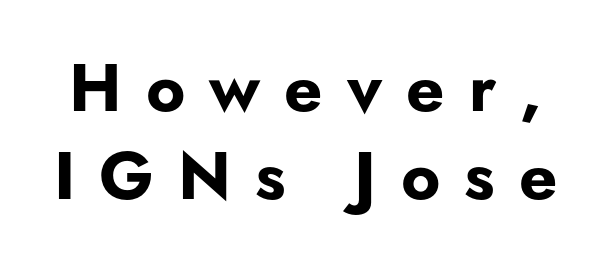
{"serif": "no", "italic": "no", "bold": "yes", "weight": "bold", "width": "normal", "stroke_contrast": "low", "x_height": "small", "monospaced": "no", "underline": "no", "line_spacing": "normal", "line_spacing_ratio": 1.32, "letter_spacing": "wide", "letter_spacing_em": 0.36, "glyph_px": 67}
